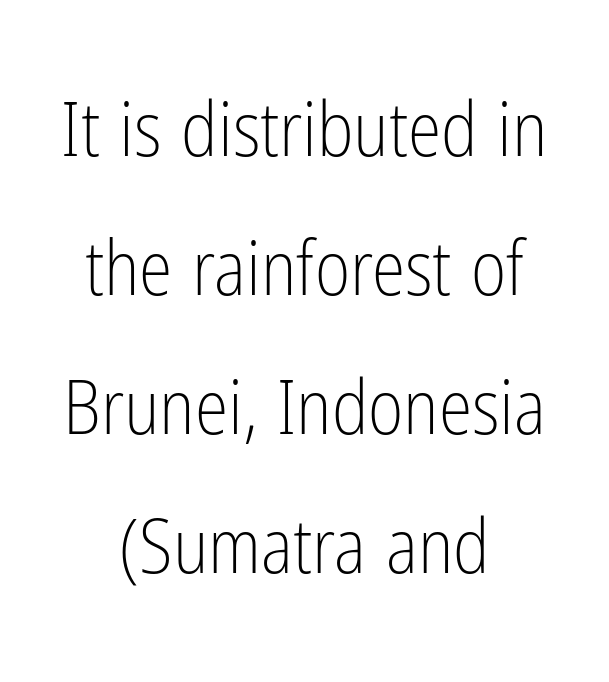
The image shows 76 px light, condensed sans-serif type, upright; set centered, line spacing 1.83x, normal letter spacing, not underlined; low stroke contrast and a medium x-height.
